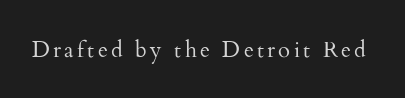
The specimen reads as upright at a glance. The face looks like a standard text weight, possibly lighter. Nobody drew a line under any word here.
